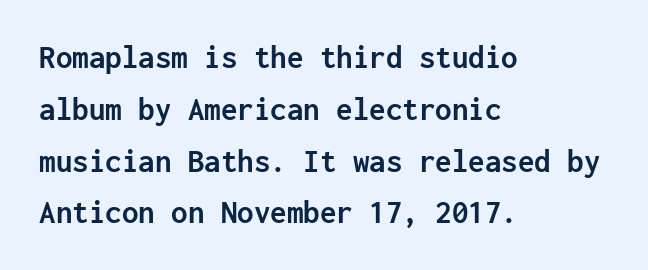
Inter-character spacing is left at the font's built-in metrics. Do the characters align in a grid? Yes, the font is monospaced. Regarding serifs, this sample does without them. Every row of glyphs begins at an identical x-position on the left.
